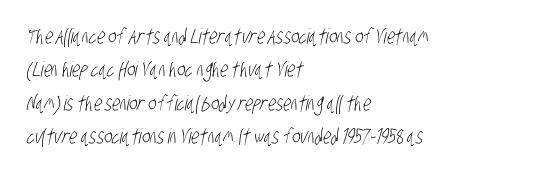
{"bold": "no", "underline": "no", "align": "left", "line_spacing": "normal", "line_spacing_ratio": 1.59, "letter_spacing": "normal", "letter_spacing_em": 0.0, "glyph_px": 21}
